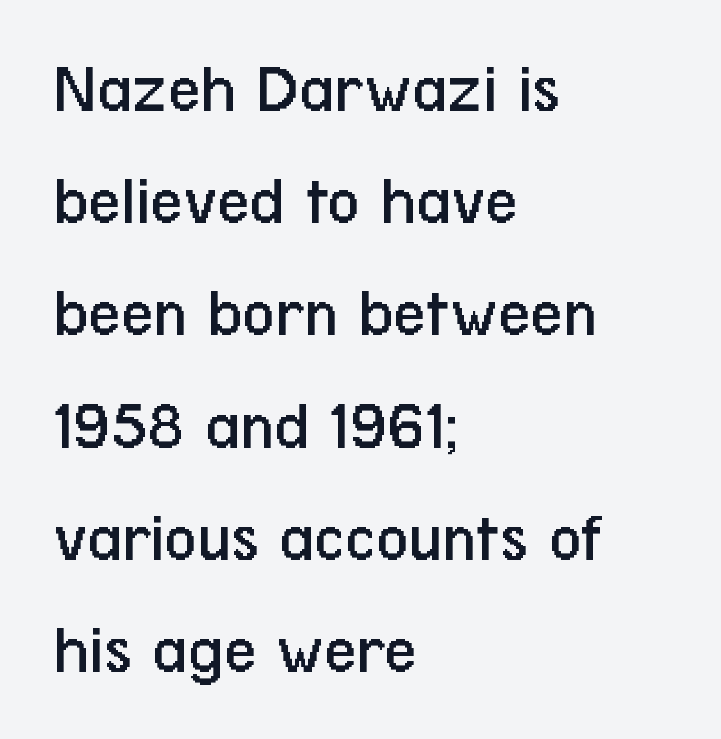
Q: Is the text bold? A: No.
Q: Is the text italic (slanted)? A: No, it is upright.
Q: Is the typeface a serif or a sans-serif typeface? A: Sans-serif.
Q: Is the text underlined? A: No.
Q: How is the paragraph aligned? A: Left-aligned.
Q: Is the spacing between letters normal or unusually wide? A: Normal.
Q: Is the spacing between lines tight, normal or loose? A: Normal.
Q: Width (condensed, normal, or wide)? A: Condensed.
Q: Stroke contrast? A: Low.
Q: x-height? A: Medium.
Q: Monospaced? A: No.
